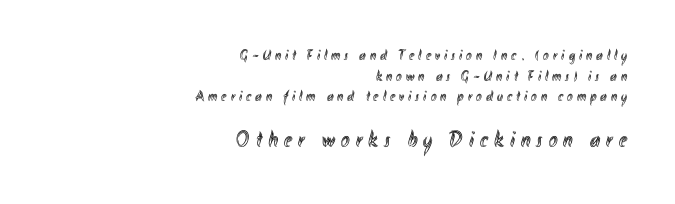
{"underline": "no", "align": "right", "line_spacing": "normal", "line_spacing_ratio": 1.38, "letter_spacing": "wide", "letter_spacing_em": 0.27, "larger_block": "second", "size_ratio": 1.53, "glyph_px": 23}
